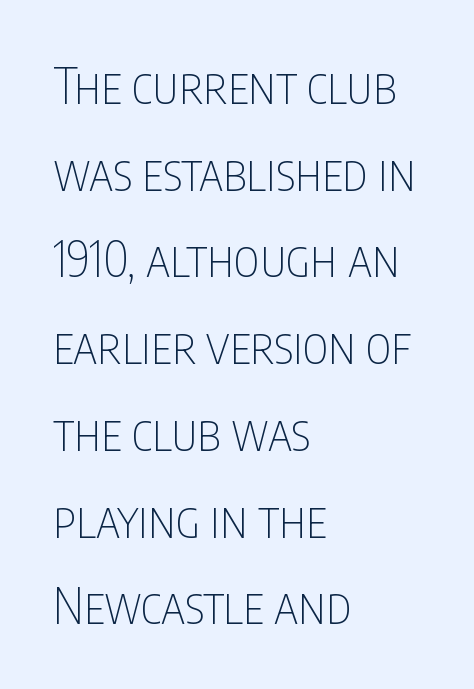
Q: Is the text bold? A: No.
Q: Is the text italic (slanted)? A: No, it is upright.
Q: Is the typeface a serif or a sans-serif typeface? A: Sans-serif.
Q: Is the text underlined? A: No.
Q: How is the paragraph aligned? A: Left-aligned.
Q: Is the spacing between letters normal or unusually wide? A: Normal.
Q: Width (condensed, normal, or wide)? A: Condensed.
Q: Stroke contrast? A: Low.
Q: x-height? A: Large.
Q: Monospaced? A: No.
